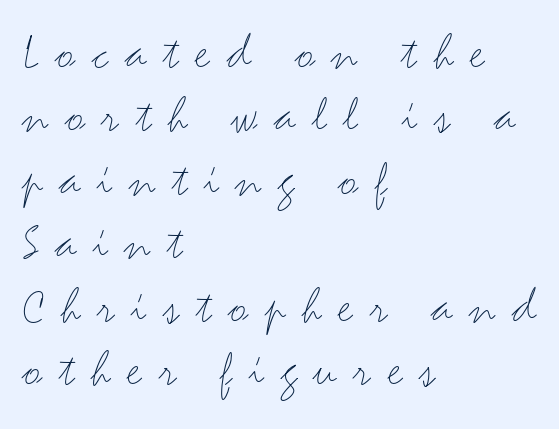
These lines are rendered in a variable-pitch font. This rendering employs a face without finishing strokes, i.e., a sans-serif. Lines of text with bare space underneath. How are the letters spaced? Widely, with obvious added tracking. Layout note: lines flush left.
